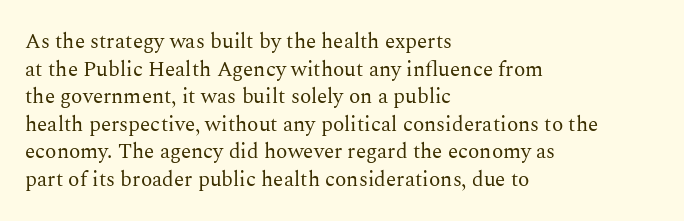
The image shows 21 px text type, upright; set left-aligned, normal line spacing (1.31x), normal letter spacing, not underlined.
